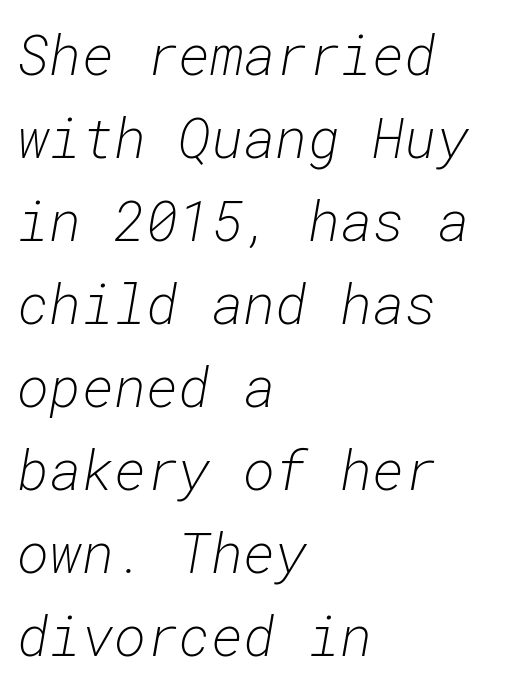
{"italic": "yes", "lean": "right", "slant_degrees": 10, "bold": "no", "weight": "light", "width": "normal", "stroke_contrast": "low", "x_height": "medium", "monospaced": "yes", "underline": "no", "align": "left", "line_spacing": "normal", "line_spacing_ratio": 1.51, "letter_spacing": "normal", "letter_spacing_em": 0.0, "glyph_px": 55}
